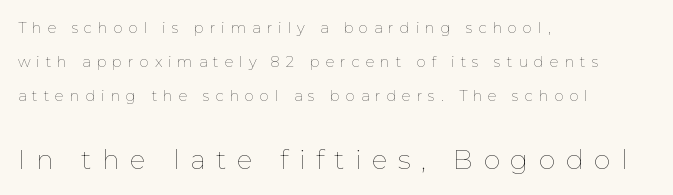
Q: Is the text bold? A: No.
Q: Is the text italic (slanted)? A: No, it is upright.
Q: Is the text underlined? A: No.
Q: How is the paragraph aligned? A: Left-aligned.
Q: Is the spacing between letters normal or unusually wide? A: Unusually wide.
Q: Is the spacing between lines tight, normal or loose? A: Loose.
Q: Which block of text is set in a larger size, the first (top) or the second (bottom)? A: The second (bottom) one.
